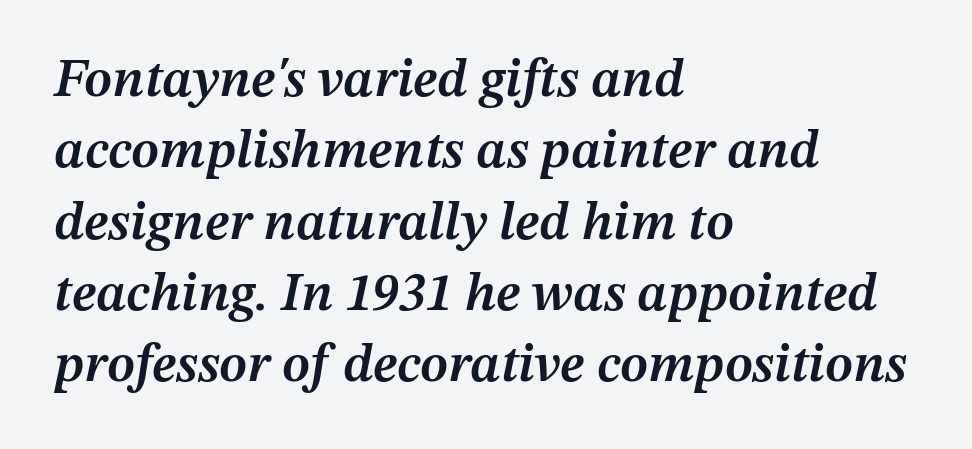
Q: Is the text bold? A: Semi-bold.
Q: Is the text italic (slanted)? A: Yes, it leans right by about 12 degrees.
Q: Is the text underlined? A: No.
Q: How is the paragraph aligned? A: Left-aligned.
Q: Is the spacing between letters normal or unusually wide? A: Normal.
Q: Is the spacing between lines tight, normal or loose? A: Normal.
Q: Width (condensed, normal, or wide)? A: Normal.
Q: Stroke contrast? A: Medium.
Q: x-height? A: Medium.
Q: Monospaced? A: No.
